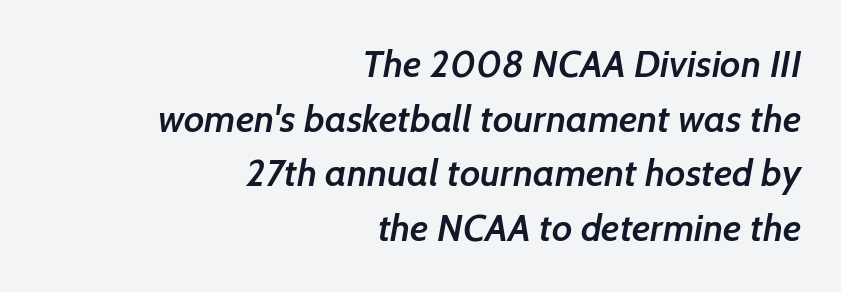
This sample is right-justified, so line beginnings fall wherever the words allow. The rendering uses a moderate line-height, typical for paragraphs. This rendering features lettering with no underline. Classification — sans serif.
